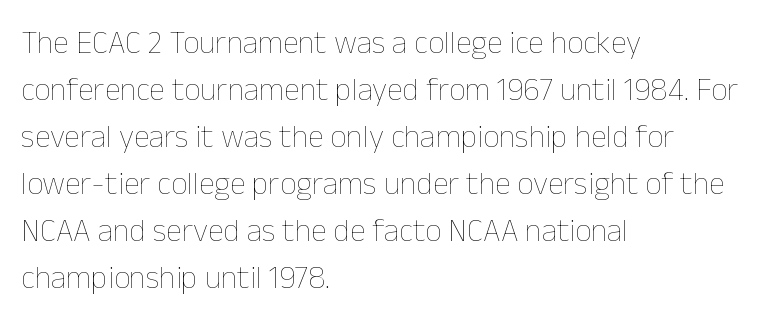
The image shows 32 px thin type, upright; set left-aligned, normal line spacing (1.47x), normal letter spacing, not underlined; low stroke contrast and a medium x-height.
